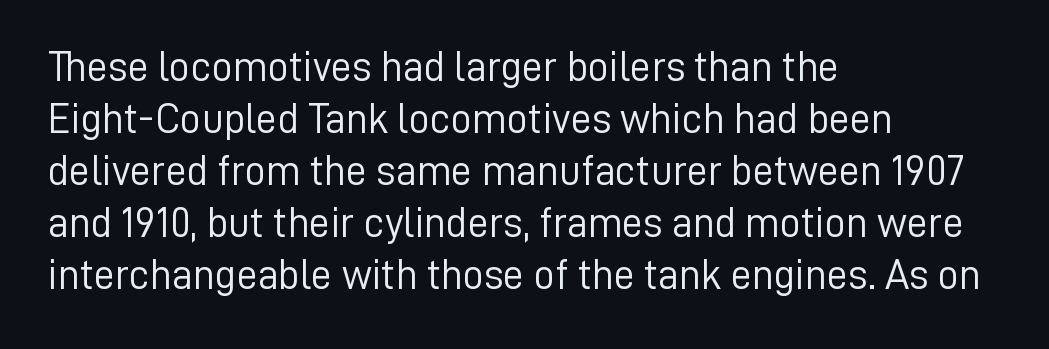
The string is rendered with underlining switched off. The letters advance in unequal steps, a hallmark of proportional type. The font family rendered here belongs to the sans-serif group. Standard letterfit; no display-style spreading of the glyphs. The letterforms sit at book weight or below.
